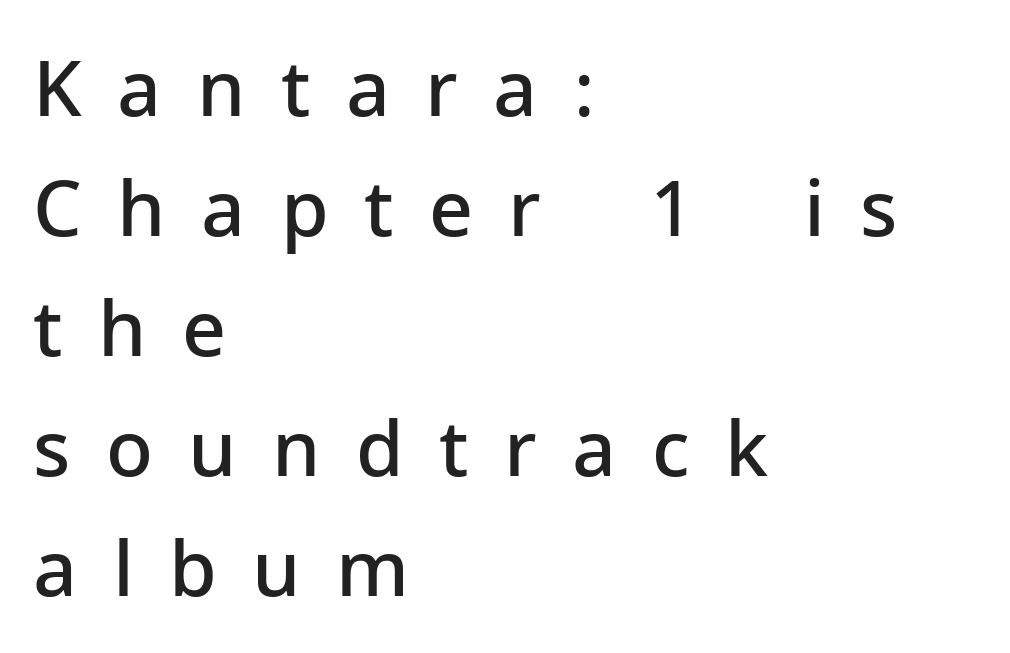
Q: Is the text bold? A: Semi-bold.
Q: Is the text italic (slanted)? A: No, it is upright.
Q: Is the typeface a serif or a sans-serif typeface? A: Sans-serif.
Q: Is the text underlined? A: No.
Q: How is the paragraph aligned? A: Left-aligned.
Q: Is the spacing between letters normal or unusually wide? A: Unusually wide.
Q: Is the spacing between lines tight, normal or loose? A: Normal.
Q: Width (condensed, normal, or wide)? A: Normal.
Q: Stroke contrast? A: Low.
Q: x-height? A: Medium.
Q: Monospaced? A: No.
